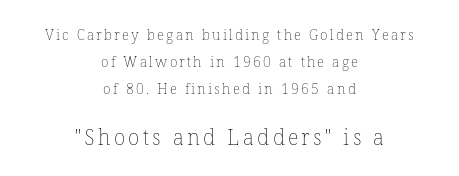
Q: Is the text bold? A: No.
Q: Is the text italic (slanted)? A: No, it is upright.
Q: Is the text underlined? A: No.
Q: How is the paragraph aligned? A: Centered.
Q: Is the spacing between lines tight, normal or loose? A: Loose.
Q: Which block of text is set in a larger size, the first (top) or the second (bottom)? A: The second (bottom) one.
